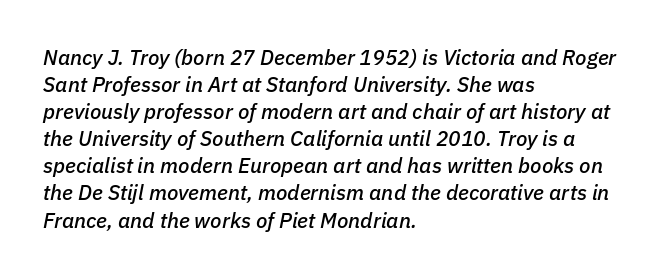
Q: Is the text italic (slanted)? A: Yes, it leans right by about 11 degrees.
Q: Is the text underlined? A: No.
Q: How is the paragraph aligned? A: Left-aligned.
Q: Is the spacing between letters normal or unusually wide? A: Normal.
Q: Is the spacing between lines tight, normal or loose? A: Normal.
